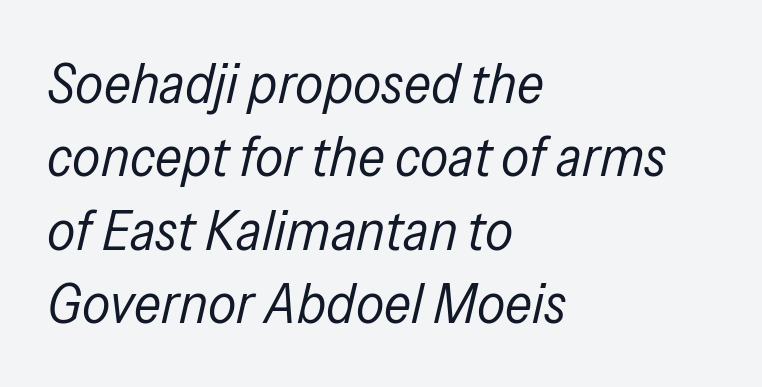
The image shows 56 px regular-weight, condensed type, italic (leaning right); set left-aligned, normal line spacing (1.31x), normal letter spacing, not underlined; low stroke contrast and a medium x-height.
